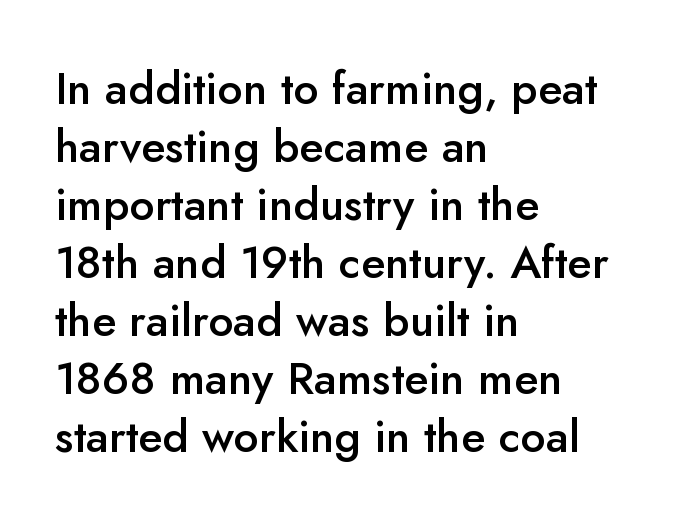
Q: Is the text bold? A: Semi-bold.
Q: Is the text italic (slanted)? A: No, it is upright.
Q: Is the typeface a serif or a sans-serif typeface? A: Sans-serif.
Q: Is the text underlined? A: No.
Q: How is the paragraph aligned? A: Left-aligned.
Q: Is the spacing between letters normal or unusually wide? A: Normal.
Q: Is the spacing between lines tight, normal or loose? A: Normal.
Q: Width (condensed, normal, or wide)? A: Normal.
Q: Stroke contrast? A: Low.
Q: x-height? A: Small.
Q: Monospaced? A: No.
